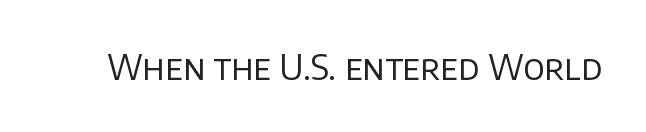
{"serif": "no", "italic": "no", "bold": "no", "weight": "regular", "width": "normal", "stroke_contrast": "low", "x_height": "large", "monospaced": "no", "underline": "no", "letter_spacing": "normal", "letter_spacing_em": 0.0, "glyph_px": 34}
